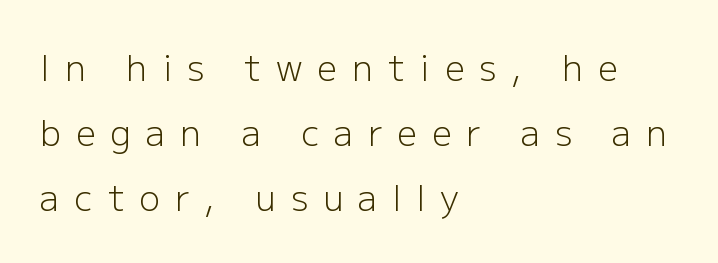
Q: Is the text bold? A: No.
Q: Is the text italic (slanted)? A: No, it is upright.
Q: Is the typeface a serif or a sans-serif typeface? A: Sans-serif.
Q: Is the text underlined? A: No.
Q: How is the paragraph aligned? A: Left-aligned.
Q: Is the spacing between letters normal or unusually wide? A: Unusually wide.
Q: Width (condensed, normal, or wide)? A: Normal.
Q: Stroke contrast? A: Low.
Q: x-height? A: Medium.
Q: Monospaced? A: No.
